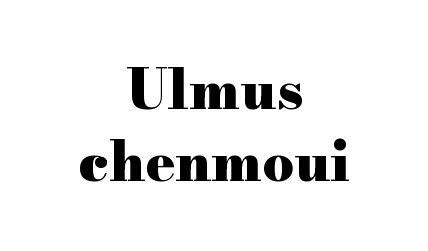
The compositor balanced each line on the midline. Here the designer chose a conventional face with non-uniform glyph widths. Words float on clear page, feet unadorned. How are the letters spaced? Ordinarily, with no added tracking. Students, observe: this is what conventionally led text looks like. Summary of weight: heavy, a full bold.
